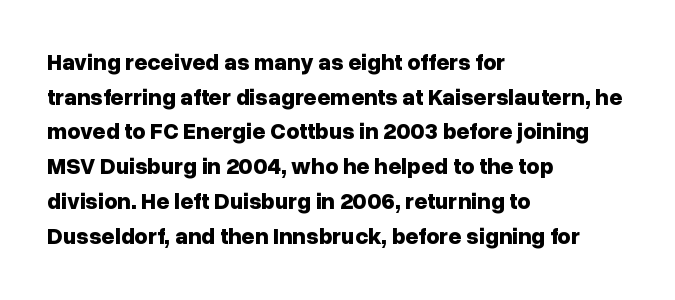
Every stem runs plumb, perpendicular to the baseline. The typesetting leans heavy: a genuine bold. Anything drawn beneath the words? Only blank space. The paragraph shown leans on its left margin. In terms of letterspacing, this is plain default setting. The space between consecutive lines is moderate.
